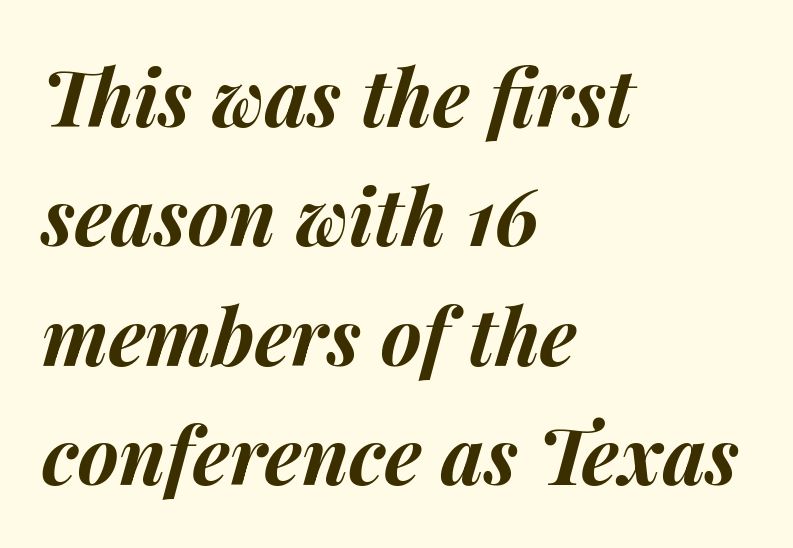
The image shows 78 px bold type, italic (leaning right); set left-aligned, normal line spacing (1.53x), normal letter spacing, not underlined; medium stroke contrast and a medium x-height.
